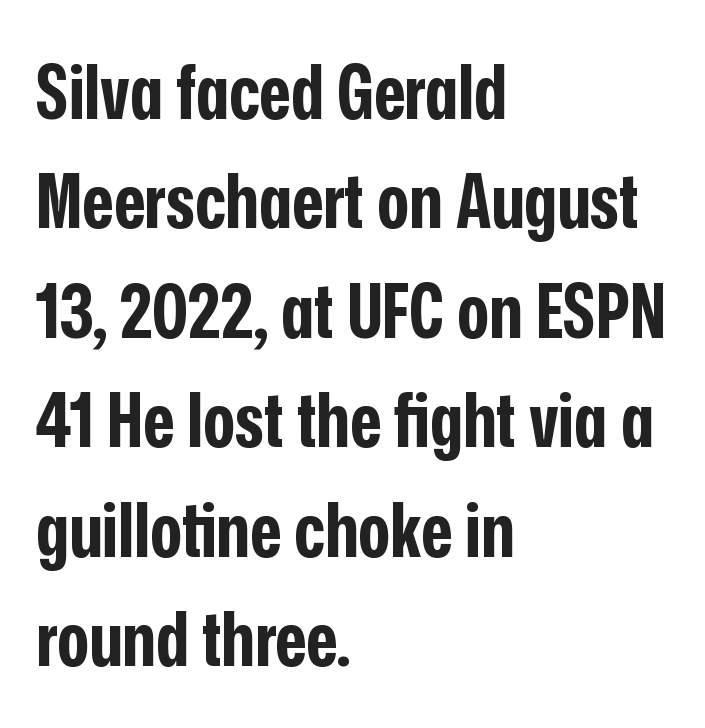
{"serif": "no", "italic": "no", "bold": "yes", "weight": "bold", "width": "condensed", "stroke_contrast": "low", "x_height": "medium", "monospaced": "no", "underline": "no", "align": "left", "line_spacing": "normal", "line_spacing_ratio": 1.44, "letter_spacing": "normal", "letter_spacing_em": 0.0, "glyph_px": 76}
